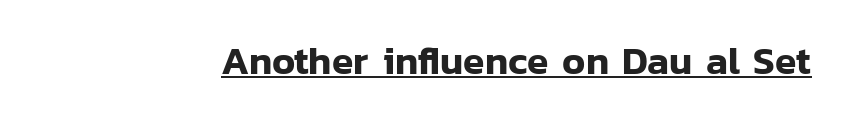
{"serif": "no", "italic": "no", "width": "normal", "stroke_contrast": "low", "x_height": "medium", "monospaced": "no", "underline": "yes", "letter_spacing": "normal", "letter_spacing_em": 0.0, "glyph_px": 39}
